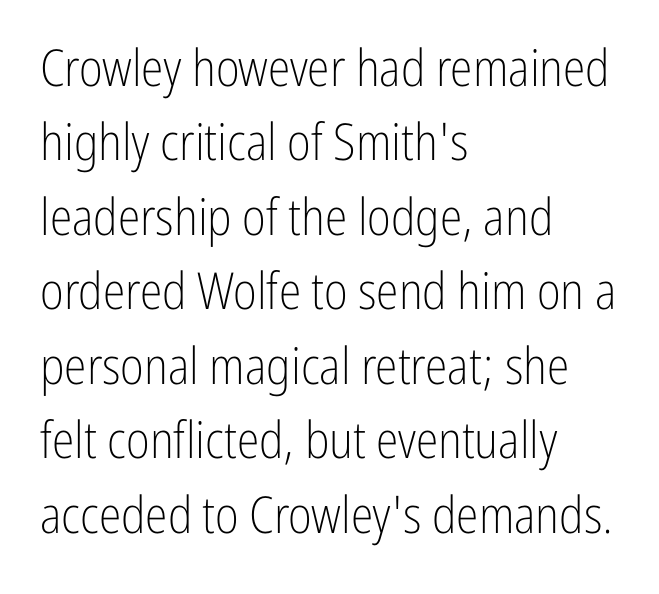
Quick note: not italic, upright. The text was rendered using a sans face with plain stroke endings. Note the varied advance widths — an 'i' is clearly narrower than an 'm'. Regarding leading, the lines here are spaced in the standard way. The compositor pushed each line to the left boundary.
